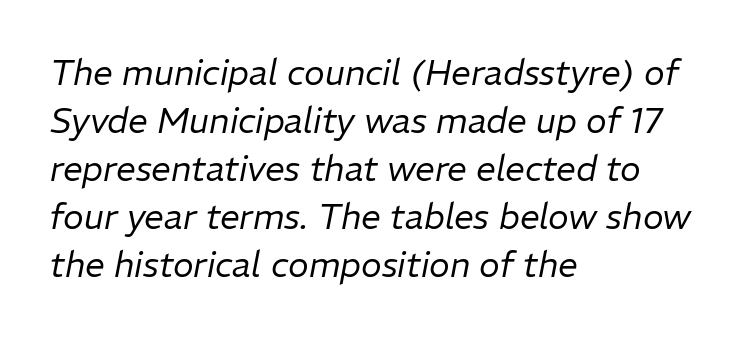
Q: Is the text bold? A: No.
Q: Is the text italic (slanted)? A: Yes, it leans right by about 11 degrees.
Q: Is the text underlined? A: No.
Q: How is the paragraph aligned? A: Left-aligned.
Q: Is the spacing between letters normal or unusually wide? A: Normal.
Q: Is the spacing between lines tight, normal or loose? A: Normal.
Q: Width (condensed, normal, or wide)? A: Normal.
Q: Stroke contrast? A: Low.
Q: x-height? A: Medium.
Q: Monospaced? A: No.
